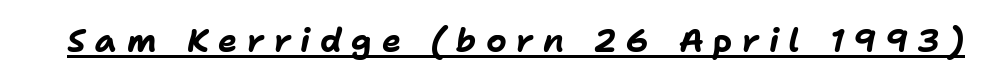
The image shows 32 px bold type, italic (leaning right); set unusually wide letter spacing (+0.3 em), underlined; low stroke contrast and a medium x-height.
